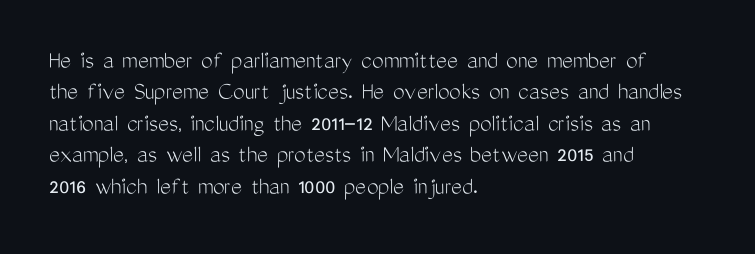
{"italic": "no", "bold": "no", "underline": "no", "align": "left", "line_spacing_ratio": 1.21, "letter_spacing": "normal", "letter_spacing_em": 0.0, "glyph_px": 26}
